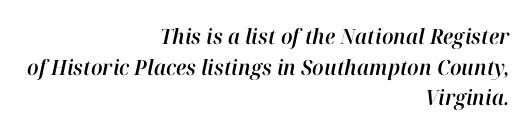
{"italic": "yes", "lean": "right", "slant_degrees": 12, "underline": "no", "align": "right", "line_spacing": "normal", "line_spacing_ratio": 1.46, "letter_spacing": "normal", "letter_spacing_em": 0.0, "glyph_px": 21}
